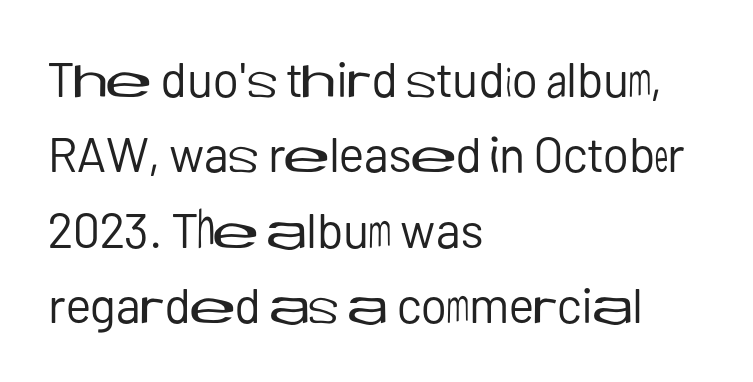
Q: Is the text bold? A: No.
Q: Is the text italic (slanted)? A: No, it is upright.
Q: Is the typeface a serif or a sans-serif typeface? A: Sans-serif.
Q: Is the text underlined? A: No.
Q: How is the paragraph aligned? A: Left-aligned.
Q: Is the spacing between letters normal or unusually wide? A: Normal.
Q: Is the spacing between lines tight, normal or loose? A: Normal.
Q: Width (condensed, normal, or wide)? A: Normal.
Q: Stroke contrast? A: Low.
Q: x-height? A: Medium.
Q: Monospaced? A: No.
